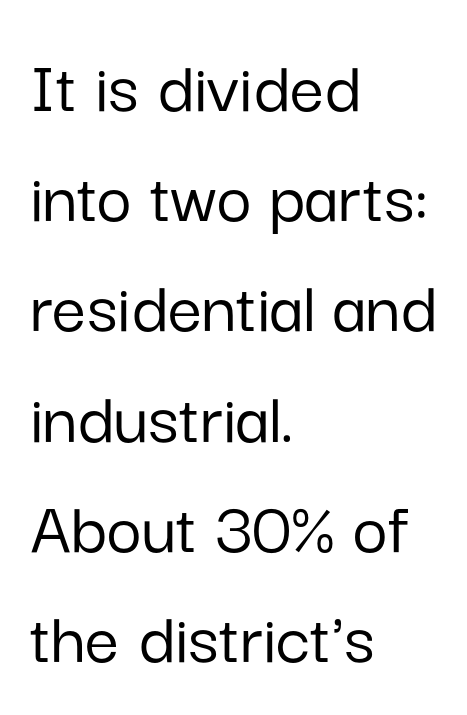
The image shows 76 px sans-serif type, upright; set left-aligned, normal line spacing (1.45x), normal letter spacing, not underlined; low stroke contrast and a medium x-height.
